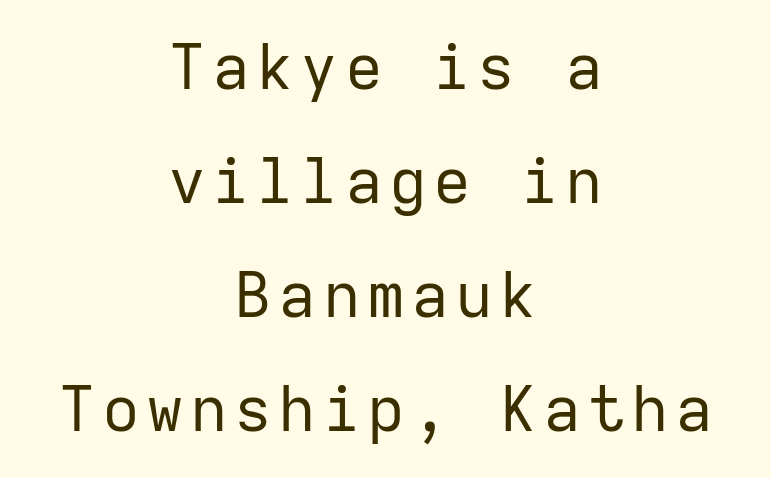
The letters march in equal steps, a hallmark of fixed-pitch type. Posture: vertical. Words float on clear page, feet unadorned. Typographically, this falls in the sans-serif category. Counters stay open thanks to moderate or lighter strokes. The compositor balanced each line on the midline.
